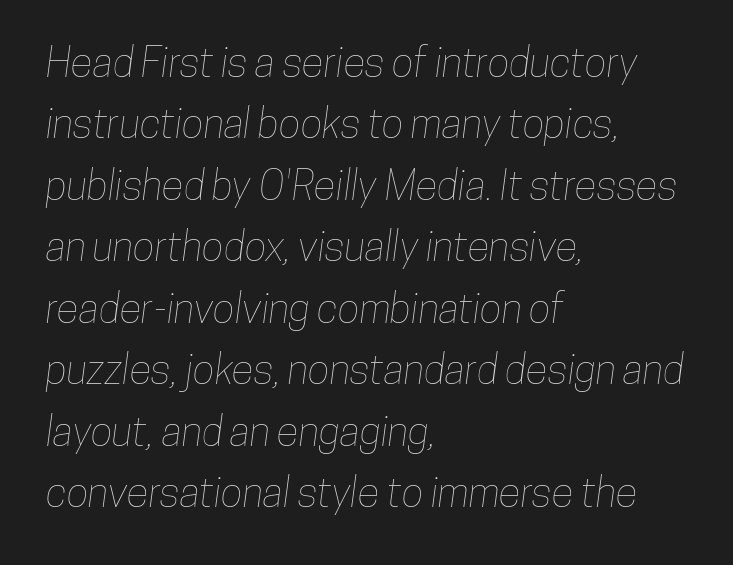
{"width": "condensed", "stroke_contrast": "low", "x_height": "medium", "monospaced": "no", "underline": "no", "align": "left", "line_spacing": "normal", "line_spacing_ratio": 1.5, "letter_spacing": "normal", "letter_spacing_em": 0.0, "glyph_px": 41}
